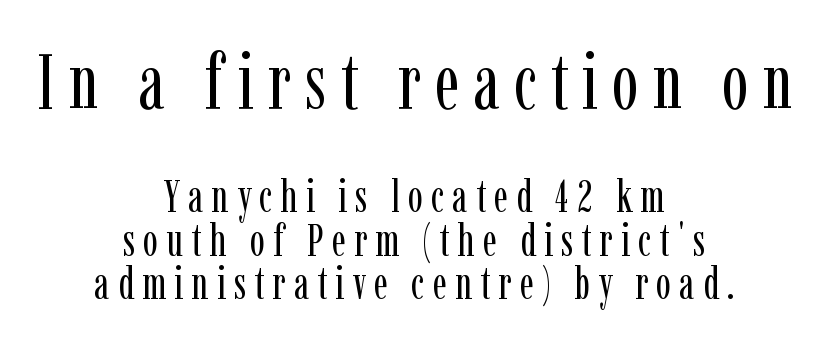
Q: Is the text bold? A: No.
Q: Is the text italic (slanted)? A: No, it is upright.
Q: Is the typeface a serif or a sans-serif typeface? A: Serif.
Q: Is the text underlined? A: No.
Q: How is the paragraph aligned? A: Centered.
Q: Is the spacing between lines tight, normal or loose? A: Tight.
Q: Which block of text is set in a larger size, the first (top) or the second (bottom)? A: The first (top) one.
Q: Width (condensed, normal, or wide)? A: Condensed.
Q: Stroke contrast? A: Low.
Q: x-height? A: Medium.
Q: Monospaced? A: No.
